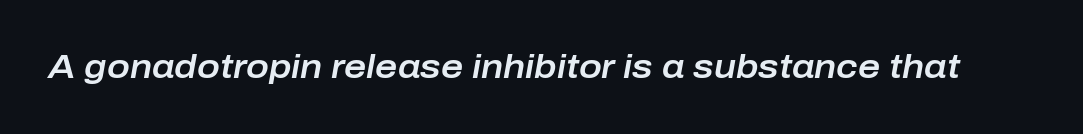
{"italic": "yes", "lean": "right", "slant_degrees": 10, "width": "normal", "stroke_contrast": "low", "x_height": "medium", "monospaced": "no", "underline": "no", "letter_spacing": "normal", "letter_spacing_em": 0.0, "glyph_px": 34}
